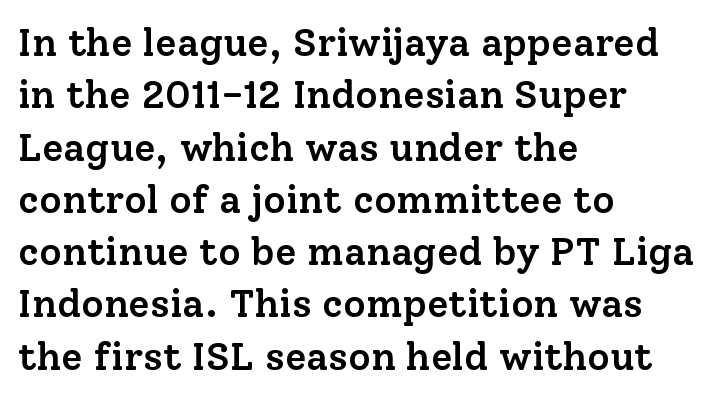
The image shows 39 px semibold serif type, upright; set left-aligned, normal line spacing (1.34x), normal letter spacing, not underlined; low stroke contrast and a medium x-height.
